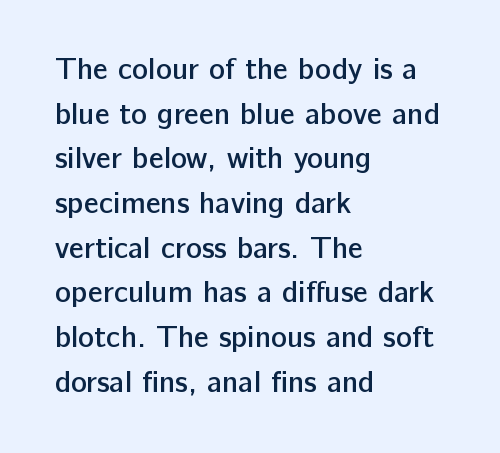
The image shows 30 px semibold sans-serif type, upright; set left-aligned, normal line spacing (1.49x), normal letter spacing, not underlined; low stroke contrast and a medium x-height.
